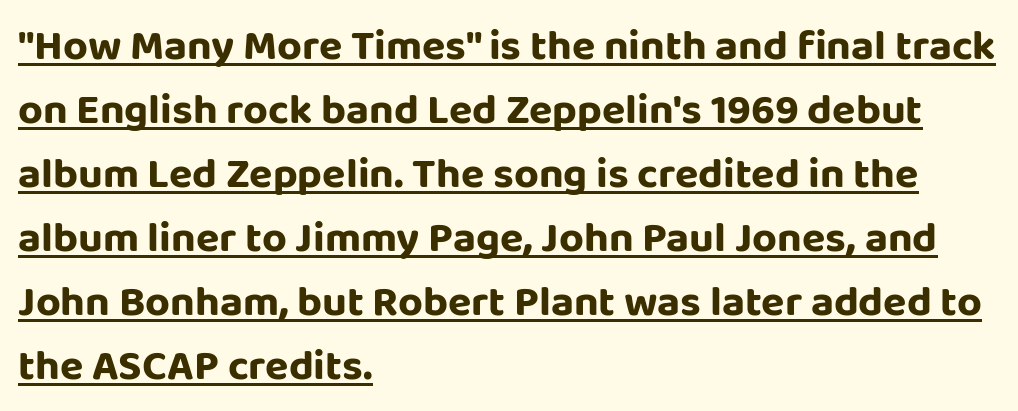
{"serif": "no", "italic": "no", "width": "normal", "stroke_contrast": "low", "x_height": "large", "monospaced": "no", "underline": "yes", "align": "left", "line_spacing": "normal", "line_spacing_ratio": 1.49, "letter_spacing": "normal", "letter_spacing_em": 0.0, "glyph_px": 43}
